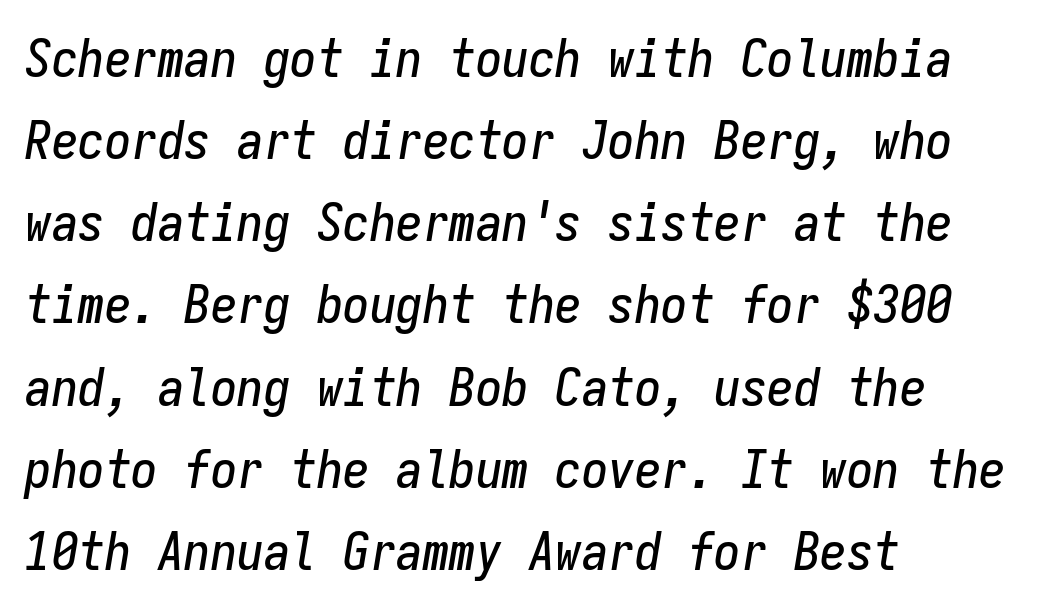
Q: Is the text italic (slanted)? A: Yes, it leans right by about 9 degrees.
Q: Is the text underlined? A: No.
Q: How is the paragraph aligned? A: Left-aligned.
Q: Is the spacing between letters normal or unusually wide? A: Normal.
Q: Is the spacing between lines tight, normal or loose? A: Normal.
Q: Width (condensed, normal, or wide)? A: Condensed.
Q: Stroke contrast? A: Low.
Q: x-height? A: Medium.
Q: Monospaced? A: Yes.
